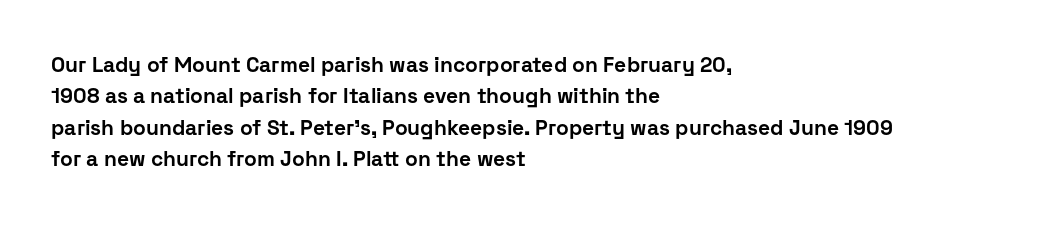
Set as a true bold cut, around the 700 mark. You can tell it's not italic because the verticals are truly vertical. Horizontally, the lines are justified to the leading edge only. Evenly set lines give the paragraph a standard silhouette. Just letters on the line, the space beneath them empty. Compared with typical body copy, the letter spacing here is the same.
